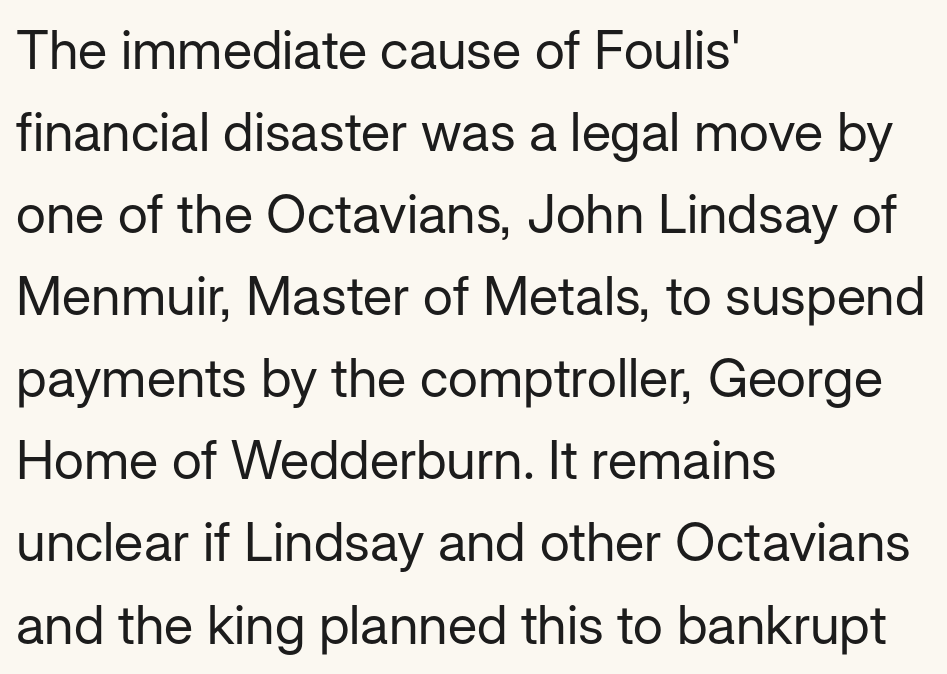
A sans-serif font was chosen for this passage. Look at the tracking — it's just the regular setting, nothing added. The block of text has a typical density, with ordinary space between rows. A student would call this left alignment; a typographer would say flush left, rag right. The face used here is proportionally spaced, like ordinary book or web type. The letters stand upright; this is a roman face.
